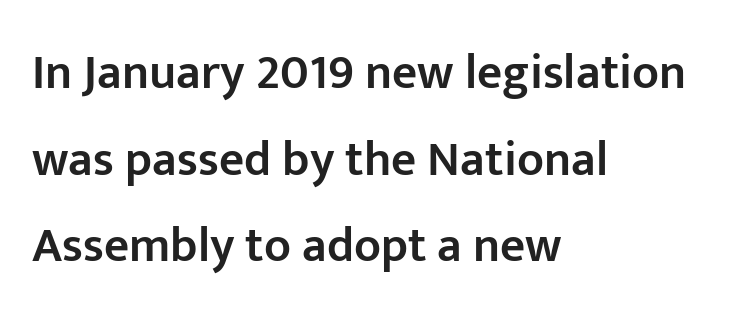
This rendering features lettering with no underline. A typesetter would mark this as roman, not italic. Here the designer chose a conventional face with non-uniform glyph widths. Students, this is semibold: more ink than regular, less than bold.
